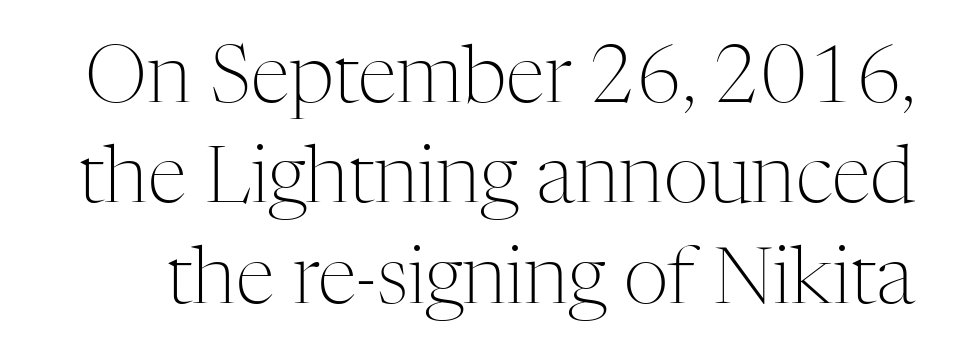
Varying glyph widths throughout — classic text-font behaviour. Evenly set lines give the paragraph a standard silhouette. A bare baseline throughout the passage. The passage shown has conventional tracking throughout. The weight would be labelled regular, book, light, or lighter still.
